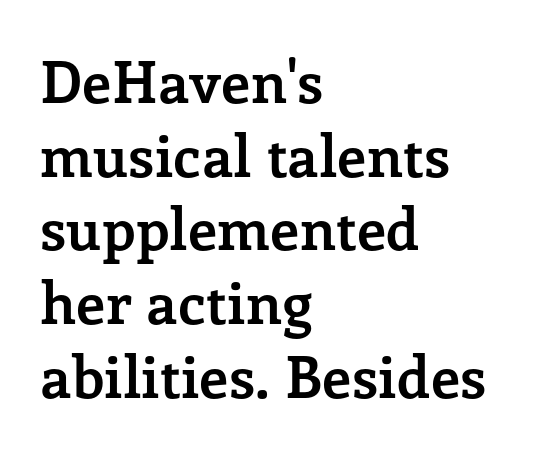
Stroke thickness is high; the sample reads as a true bold. The text block is weighted toward the left margin, trailing off unevenly rightward. Examine the stroke ends and you'll spot serifs. Nobody drew a line under any word here. This rendering leaves character spacing at its baseline value. A typesetter would call this proportional, since set widths differ per character.
